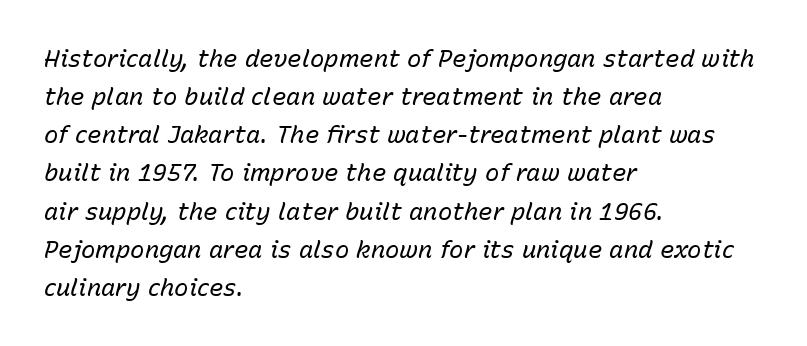
The passage shown leans; its letterforms are oblique. Spacing between characters is what you'd get straight out of the box. Casual observation: everything's shoved over to the left. Vertically, the passage feels balanced, rows spaced as you'd expect. This reads as an unemphasized weight, regular at the heaviest.
